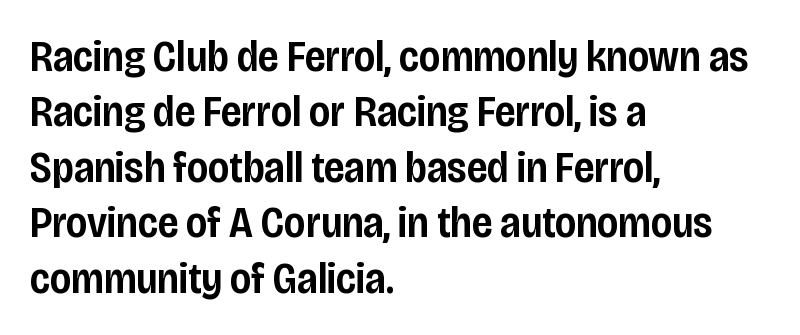
Q: Is the text bold? A: Semi-bold.
Q: Is the text italic (slanted)? A: No, it is upright.
Q: Is the typeface a serif or a sans-serif typeface? A: Sans-serif.
Q: Is the text underlined? A: No.
Q: How is the paragraph aligned? A: Left-aligned.
Q: Is the spacing between letters normal or unusually wide? A: Normal.
Q: Is the spacing between lines tight, normal or loose? A: Normal.
Q: Width (condensed, normal, or wide)? A: Condensed.
Q: Stroke contrast? A: Low.
Q: x-height? A: Large.
Q: Monospaced? A: No.
